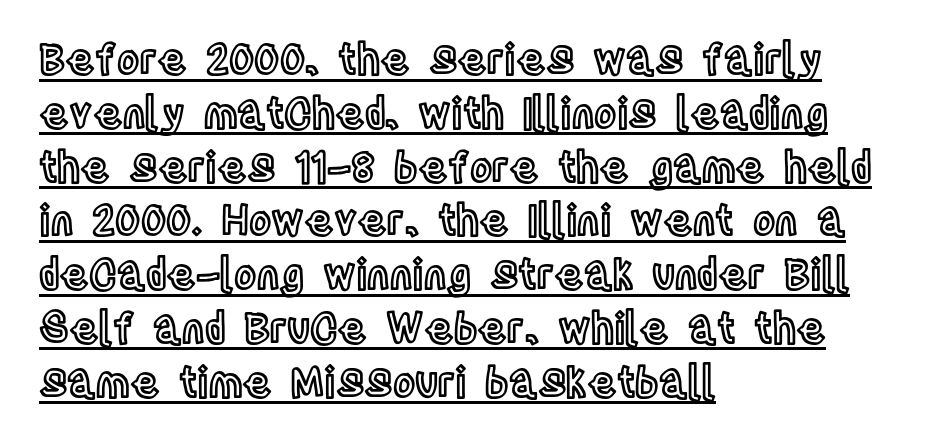
This sample uses an upright cut, with every glyph sitting square on the baseline. The rendering anchors every line to the left-hand side. Looks like regular typesetting: each glyph gets only the width it needs. The gaps between neighbouring characters are ordinary and unremarkable. Is there much room between lines? A standard amount, neither cramped nor airy. This is underlined copy, the kind a proofreader might mark for attention.
